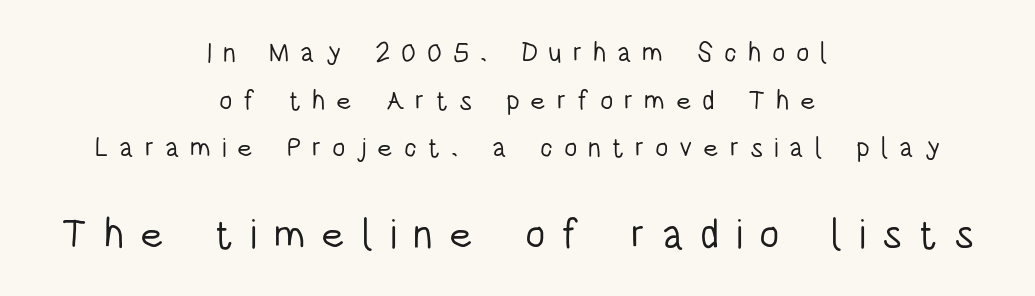
Q: Is the text bold? A: No.
Q: Is the text italic (slanted)? A: No, it is upright.
Q: Is the typeface a serif or a sans-serif typeface? A: Sans-serif.
Q: Is the text underlined? A: No.
Q: How is the paragraph aligned? A: Centered.
Q: Is the spacing between letters normal or unusually wide? A: Unusually wide.
Q: Which block of text is set in a larger size, the first (top) or the second (bottom)? A: The second (bottom) one.
Q: Width (condensed, normal, or wide)? A: Condensed.
Q: Stroke contrast? A: Low.
Q: x-height? A: Large.
Q: Monospaced? A: No.
